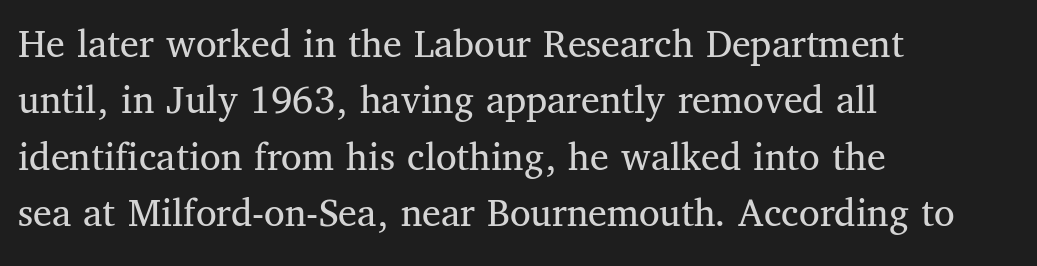
Q: Is the text bold? A: No.
Q: Is the text italic (slanted)? A: No, it is upright.
Q: Is the typeface a serif or a sans-serif typeface? A: Serif.
Q: Is the text underlined? A: No.
Q: How is the paragraph aligned? A: Left-aligned.
Q: Is the spacing between letters normal or unusually wide? A: Normal.
Q: Is the spacing between lines tight, normal or loose? A: Normal.
Q: Width (condensed, normal, or wide)? A: Normal.
Q: Stroke contrast? A: Medium.
Q: x-height? A: Medium.
Q: Monospaced? A: No.
